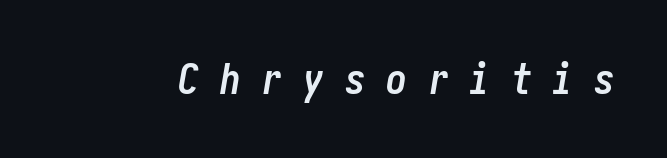
The image shows 42 px semibold, condensed type, italic (leaning right); set unusually wide letter spacing (+0.49 em), not underlined; low stroke contrast and a medium x-height.
